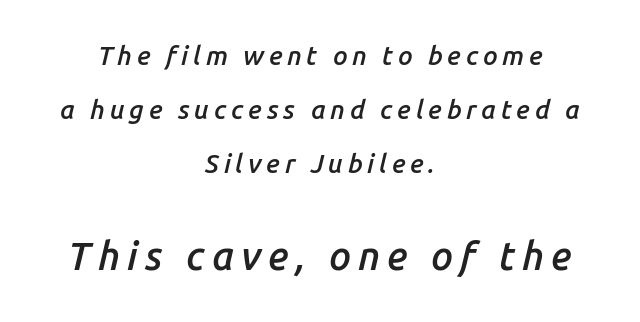
Posture: slanted. Centered paragraph, ragged on both sides. One glance says open: line gaps are wider than usual. Size hierarchy here favors the trailing block over the leading one. The rendering uses natural spacing where letterforms have individual widths. Each glyph is drawn with semibold strokes, heavier than normal yet not fully bold.
